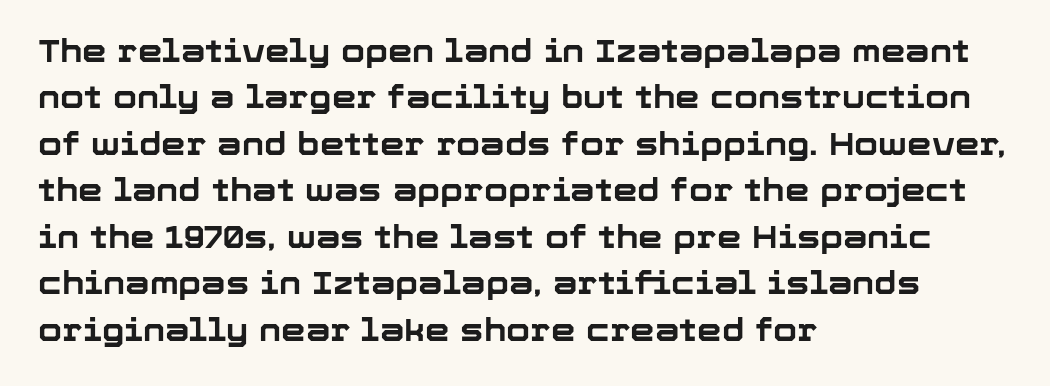
Q: Is the text bold? A: Yes.
Q: Is the text italic (slanted)? A: No, it is upright.
Q: Is the typeface a serif or a sans-serif typeface? A: Sans-serif.
Q: Is the text underlined? A: No.
Q: How is the paragraph aligned? A: Left-aligned.
Q: Is the spacing between letters normal or unusually wide? A: Normal.
Q: Is the spacing between lines tight, normal or loose? A: Normal.
Q: Width (condensed, normal, or wide)? A: Normal.
Q: Stroke contrast? A: Low.
Q: x-height? A: Medium.
Q: Monospaced? A: No.
